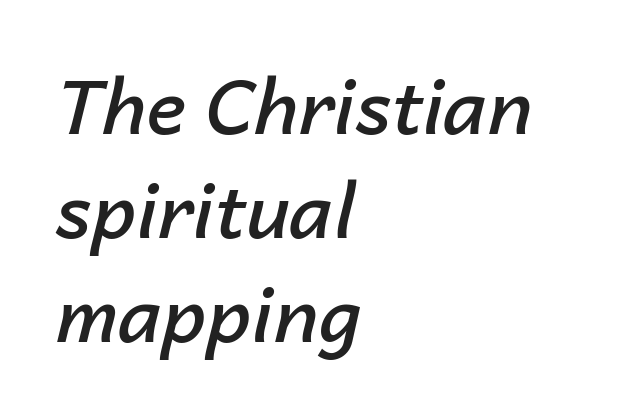
Each line starts at the same left margin while the right side varies. Reading down the column, the eye jumps a familiar distance to each next line. Lines of text with bare space underneath. Glyph-to-glyph distance matches everyday printed text.
